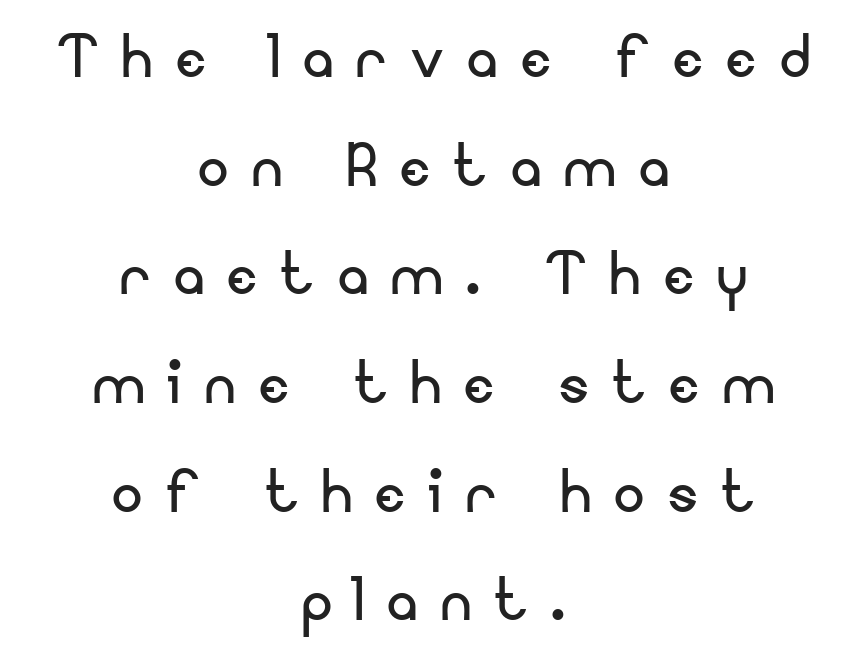
{"serif": "no", "italic": "no", "bold": "no", "weight": "regular", "width": "normal", "stroke_contrast": "low", "x_height": "small", "monospaced": "no", "underline": "no", "align": "center", "line_spacing": "normal", "line_spacing_ratio": 1.43, "letter_spacing": "wide", "letter_spacing_em": 0.31, "glyph_px": 76}
